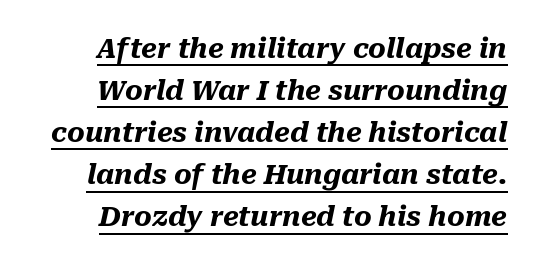
Q: Is the text bold? A: Yes.
Q: Is the text italic (slanted)? A: Yes, it leans right by about 10 degrees.
Q: Is the text underlined? A: Yes.
Q: Is the spacing between letters normal or unusually wide? A: Normal.
Q: Is the spacing between lines tight, normal or loose? A: Normal.
